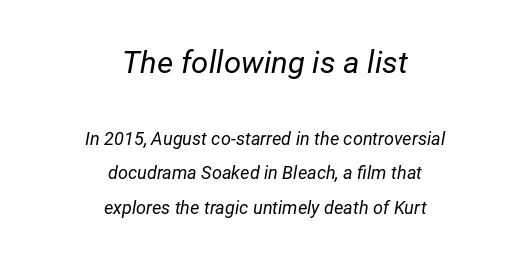
Q: Is the text bold? A: No.
Q: Is the text italic (slanted)? A: Yes, it leans right by about 12 degrees.
Q: Is the text underlined? A: No.
Q: How is the paragraph aligned? A: Centered.
Q: Is the spacing between letters normal or unusually wide? A: Normal.
Q: Is the spacing between lines tight, normal or loose? A: Loose.
Q: Which block of text is set in a larger size, the first (top) or the second (bottom)? A: The first (top) one.
Q: Width (condensed, normal, or wide)? A: Normal.
Q: Stroke contrast? A: Low.
Q: x-height? A: Medium.
Q: Monospaced? A: No.
